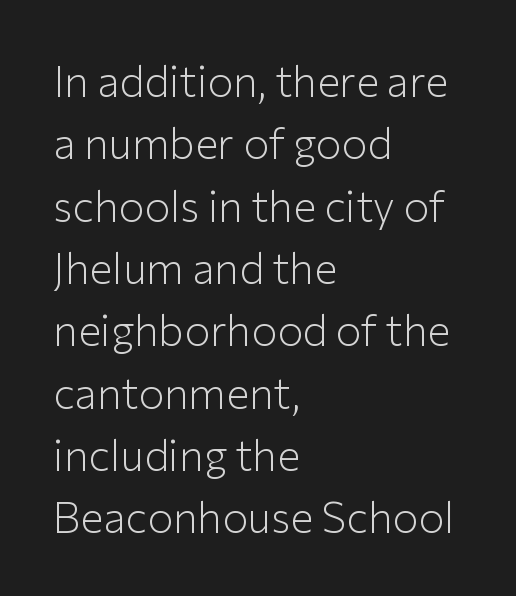
{"serif": "no", "italic": "no", "bold": "no", "weight": "light", "width": "normal", "stroke_contrast": "low", "x_height": "medium", "monospaced": "no", "underline": "no", "align": "left", "line_spacing": "normal", "line_spacing_ratio": 1.45, "letter_spacing": "normal", "letter_spacing_em": 0.0, "glyph_px": 43}
